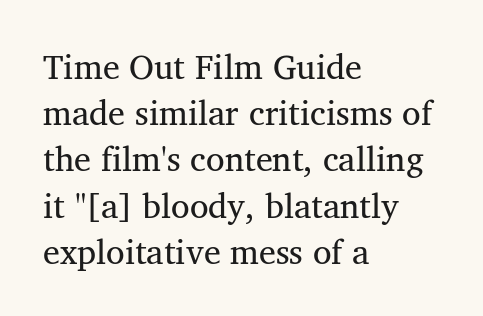
{"serif": "yes", "italic": "no", "bold": "no", "weight": "regular", "width": "normal", "stroke_contrast": "medium", "x_height": "medium", "monospaced": "no", "underline": "no", "align": "left", "line_spacing": "normal", "line_spacing_ratio": 1.36, "letter_spacing": "normal", "letter_spacing_em": 0.0, "glyph_px": 34}
